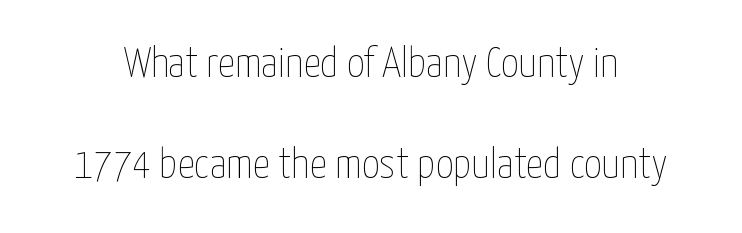
Nothing heavy about these letters — not bold at all. The passage shown is typed in a proportional face where columns would drift. Posture: upright roman. Is there much room between lines? Yes — plenty of vertical air separates them. The specimen omits any rule beneath the text block's lines.
